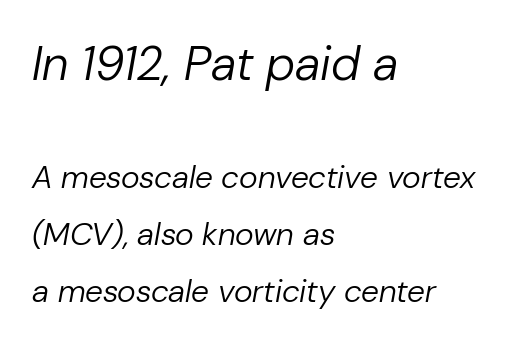
Q: Is the text bold? A: No.
Q: Is the text italic (slanted)? A: Yes, it leans right by about 10 degrees.
Q: Is the text underlined? A: No.
Q: How is the paragraph aligned? A: Left-aligned.
Q: Is the spacing between letters normal or unusually wide? A: Normal.
Q: Which block of text is set in a larger size, the first (top) or the second (bottom)? A: The first (top) one.
Q: Width (condensed, normal, or wide)? A: Normal.
Q: Stroke contrast? A: Low.
Q: x-height? A: Medium.
Q: Monospaced? A: No.
